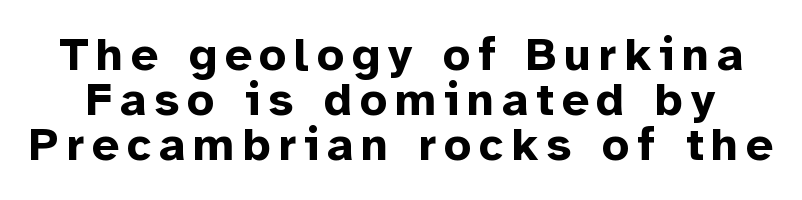
{"serif": "no", "italic": "no", "bold": "yes", "weight": "bold", "width": "normal", "stroke_contrast": "low", "x_height": "medium", "monospaced": "no", "underline": "no", "line_spacing": "tight", "line_spacing_ratio": 0.96, "glyph_px": 47}
